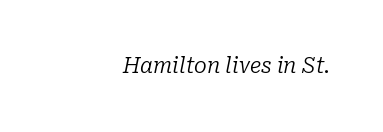
{"italic": "yes", "lean": "right", "slant_degrees": 10, "bold": "no", "underline": "no", "align": "right", "letter_spacing": "normal", "letter_spacing_em": 0.0, "glyph_px": 21}
